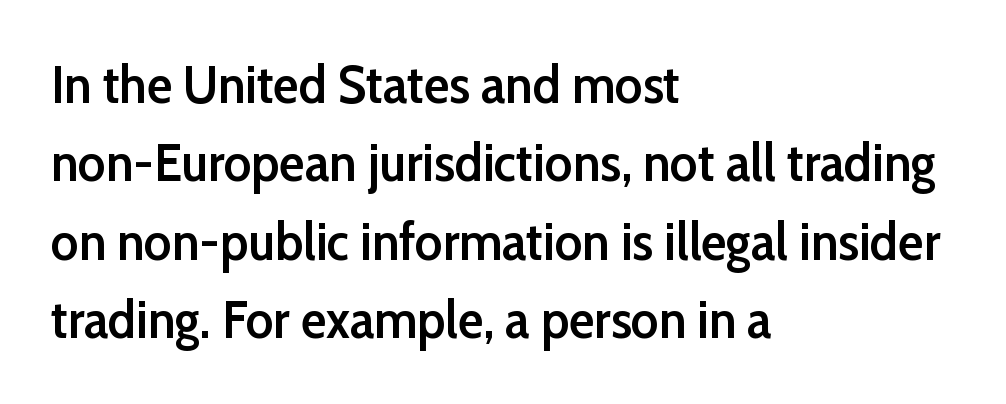
Q: Is the text bold? A: Semi-bold.
Q: Is the text italic (slanted)? A: No, it is upright.
Q: Is the typeface a serif or a sans-serif typeface? A: Sans-serif.
Q: Is the text underlined? A: No.
Q: How is the paragraph aligned? A: Left-aligned.
Q: Is the spacing between letters normal or unusually wide? A: Normal.
Q: Is the spacing between lines tight, normal or loose? A: Normal.
Q: Width (condensed, normal, or wide)? A: Normal.
Q: Stroke contrast? A: Low.
Q: x-height? A: Medium.
Q: Monospaced? A: No.
